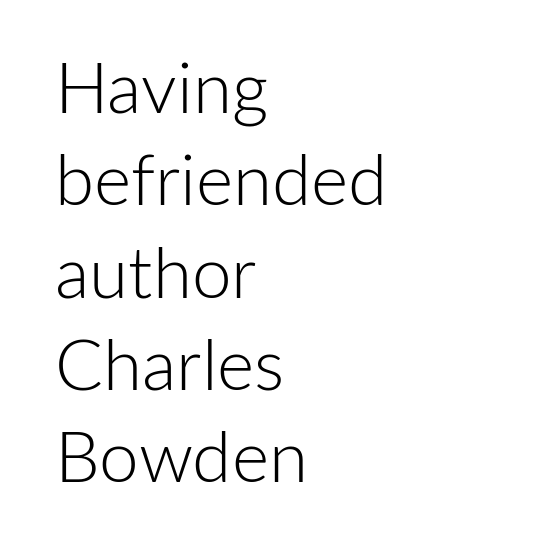
The space directly below the letters is spotless. The axis of the letterforms is exactly vertical. The lines sit at an ordinary, default distance from one another. The text block is weighted toward the left margin, trailing off unevenly rightward. The typeface has the unassuming heft of standard copy or less.
